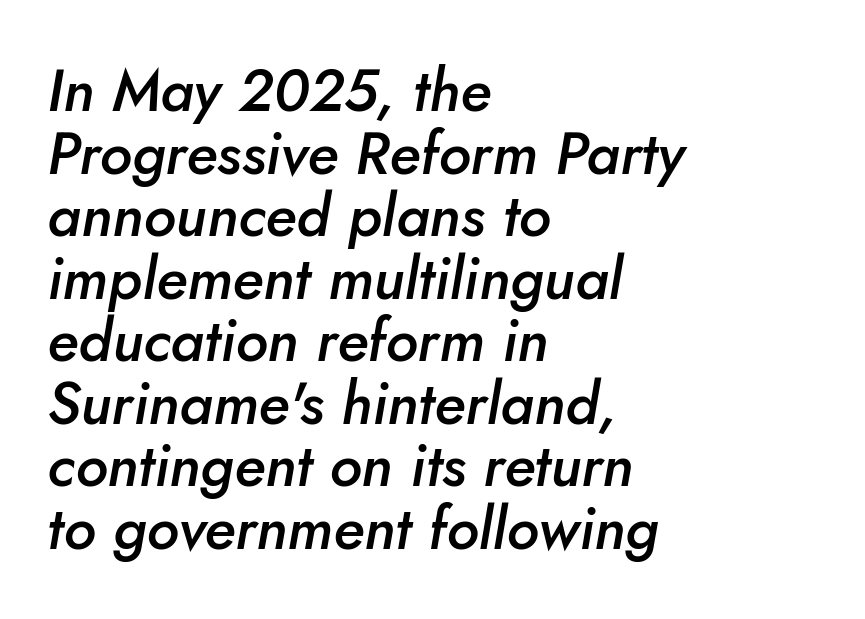
Q: Is the text bold? A: Semi-bold.
Q: Is the text italic (slanted)? A: Yes, it leans right by about 5 degrees.
Q: Is the text underlined? A: No.
Q: How is the paragraph aligned? A: Left-aligned.
Q: Is the spacing between letters normal or unusually wide? A: Normal.
Q: Is the spacing between lines tight, normal or loose? A: Tight.
Q: Width (condensed, normal, or wide)? A: Normal.
Q: Stroke contrast? A: Low.
Q: x-height? A: Small.
Q: Monospaced? A: No.
